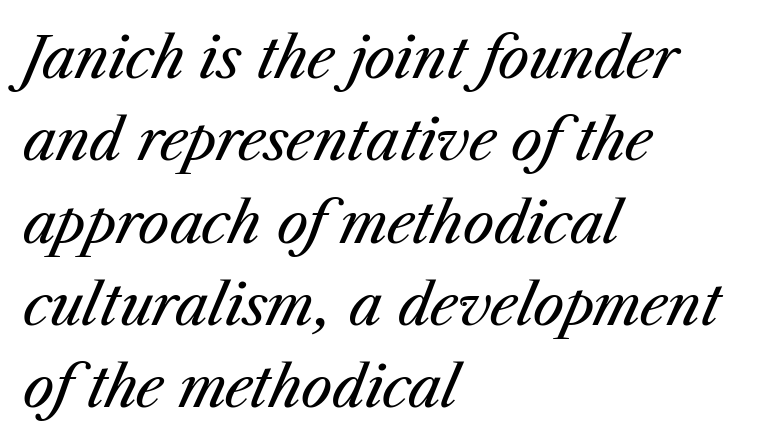
The axis of the letterforms is tilted away from vertical. The letters look calm and open, with moderate or lighter stems. A bare baseline throughout the passage. The leading is moderate, giving the passage an even texture.
